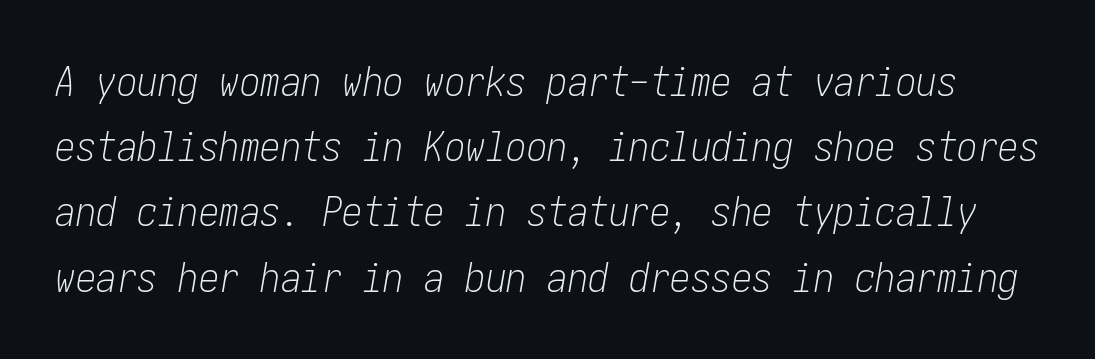
The image shows 41 px light, condensed type, italic (leaning right); set normal line spacing (1.59x), normal letter spacing, not underlined; low stroke contrast and a medium x-height.
